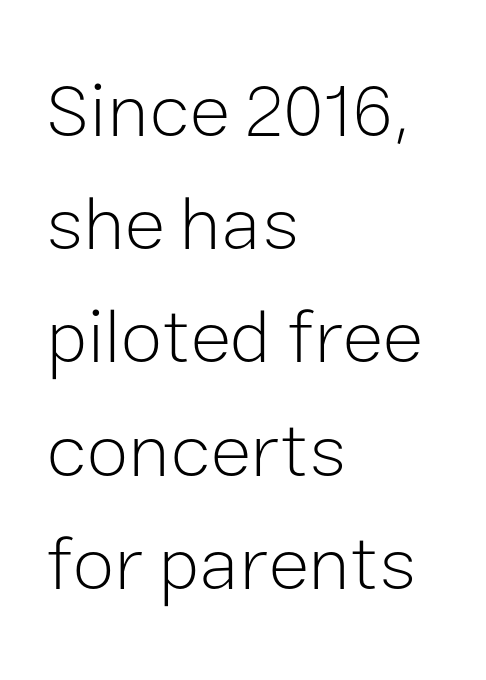
The rendering uses natural spacing where letterforms have individual widths. The setting favours the left margin, as ordinary paragraphs usually do. Quick note: underline off. It's the straight-up-and-down kind of type. Tracking here is standard; glyphs follow each other at the usual distance.
